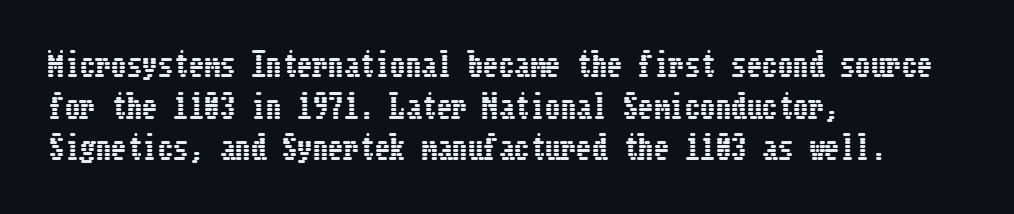
Q: Is the text italic (slanted)? A: No, it is upright.
Q: Is the text underlined? A: No.
Q: How is the paragraph aligned? A: Left-aligned.
Q: Is the spacing between letters normal or unusually wide? A: Normal.
Q: Is the spacing between lines tight, normal or loose? A: Normal.
Q: Width (condensed, normal, or wide)? A: Condensed.
Q: Stroke contrast? A: Low.
Q: x-height? A: Medium.
